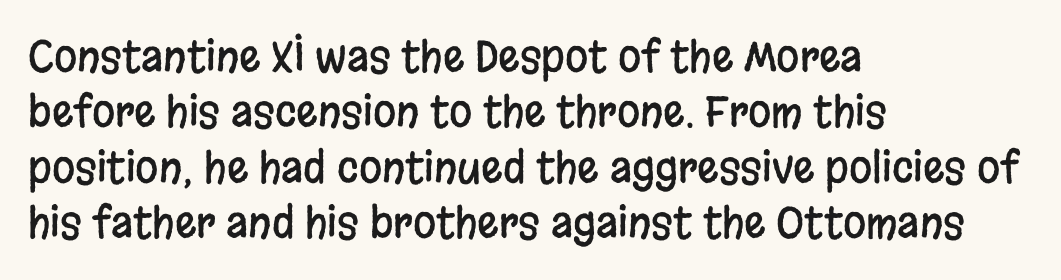
Q: Is the text italic (slanted)? A: No, it is upright.
Q: Is the typeface a serif or a sans-serif typeface? A: Sans-serif.
Q: Is the text underlined? A: No.
Q: How is the paragraph aligned? A: Left-aligned.
Q: Is the spacing between letters normal or unusually wide? A: Normal.
Q: Is the spacing between lines tight, normal or loose? A: Normal.
Q: Width (condensed, normal, or wide)? A: Condensed.
Q: Stroke contrast? A: Low.
Q: x-height? A: Large.
Q: Monospaced? A: No.
